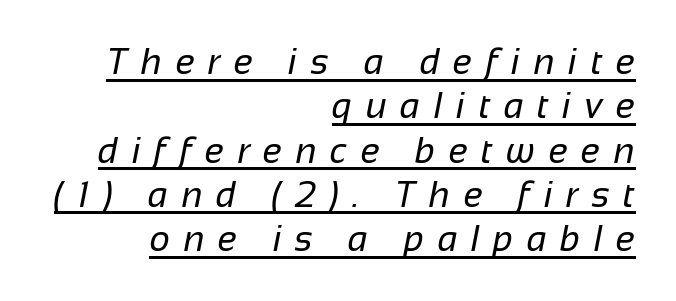
Q: Is the text bold? A: No.
Q: Is the typeface a serif or a sans-serif typeface? A: Sans-serif.
Q: Is the text underlined? A: Yes.
Q: How is the paragraph aligned? A: Right-aligned.
Q: Is the spacing between letters normal or unusually wide? A: Unusually wide.
Q: Width (condensed, normal, or wide)? A: Normal.
Q: Stroke contrast? A: Low.
Q: x-height? A: Medium.
Q: Monospaced? A: No.
